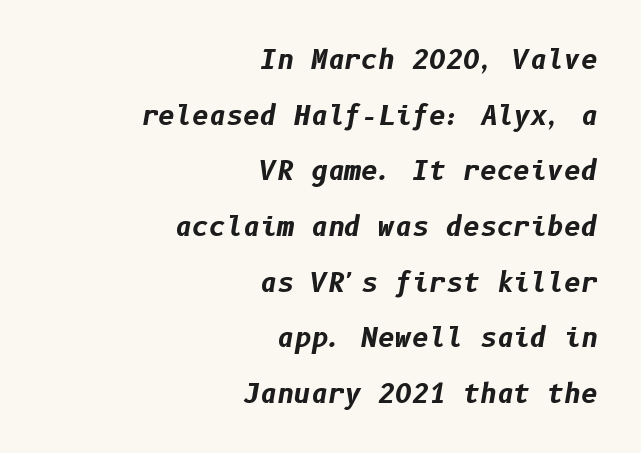
{"italic": "yes", "lean": "right", "slant_degrees": 10, "bold": "yes", "underline": "no", "align": "right", "line_spacing": "loose", "line_spacing_ratio": 2.14, "letter_spacing": "normal", "letter_spacing_em": 0.0, "glyph_px": 26}
